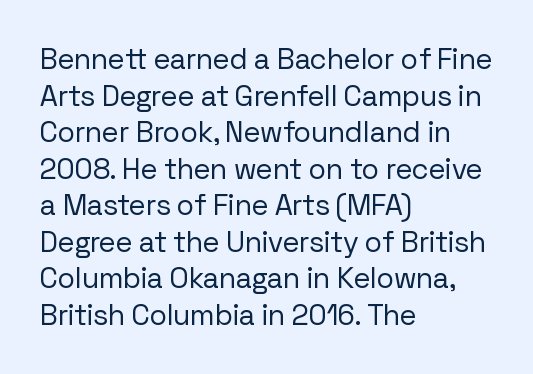
The image shows 29 px regular-weight sans-serif type, upright; set left-aligned, normal line spacing (1.26x), normal letter spacing, not underlined; low stroke contrast and a medium x-height.
